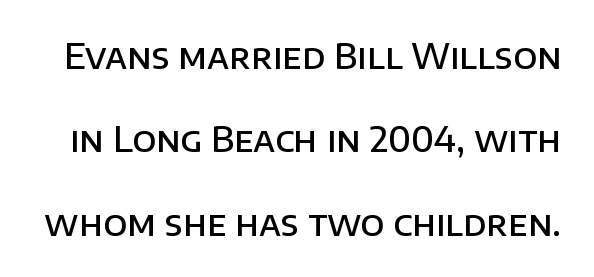
Q: Is the text bold? A: Semi-bold.
Q: Is the text italic (slanted)? A: No, it is upright.
Q: Is the typeface a serif or a sans-serif typeface? A: Sans-serif.
Q: Is the text underlined? A: No.
Q: Is the spacing between letters normal or unusually wide? A: Normal.
Q: Is the spacing between lines tight, normal or loose? A: Loose.
Q: Width (condensed, normal, or wide)? A: Normal.
Q: Stroke contrast? A: Low.
Q: x-height? A: Large.
Q: Monospaced? A: No.
